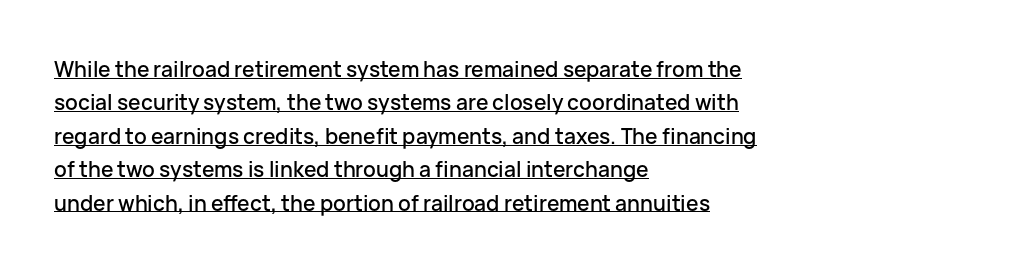
The image shows 21 px text type, upright; set left-aligned, normal line spacing (1.59x), normal letter spacing, underlined.
